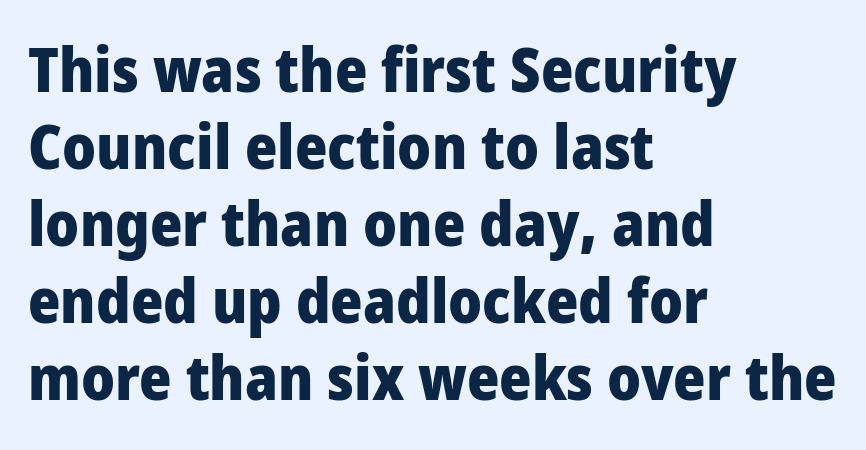
{"serif": "no", "italic": "no", "bold": "yes", "weight": "heavy", "width": "condensed", "stroke_contrast": "low", "x_height": "large", "monospaced": "no", "underline": "no", "align": "left", "line_spacing_ratio": 1.24, "letter_spacing": "normal", "letter_spacing_em": 0.0, "glyph_px": 62}
